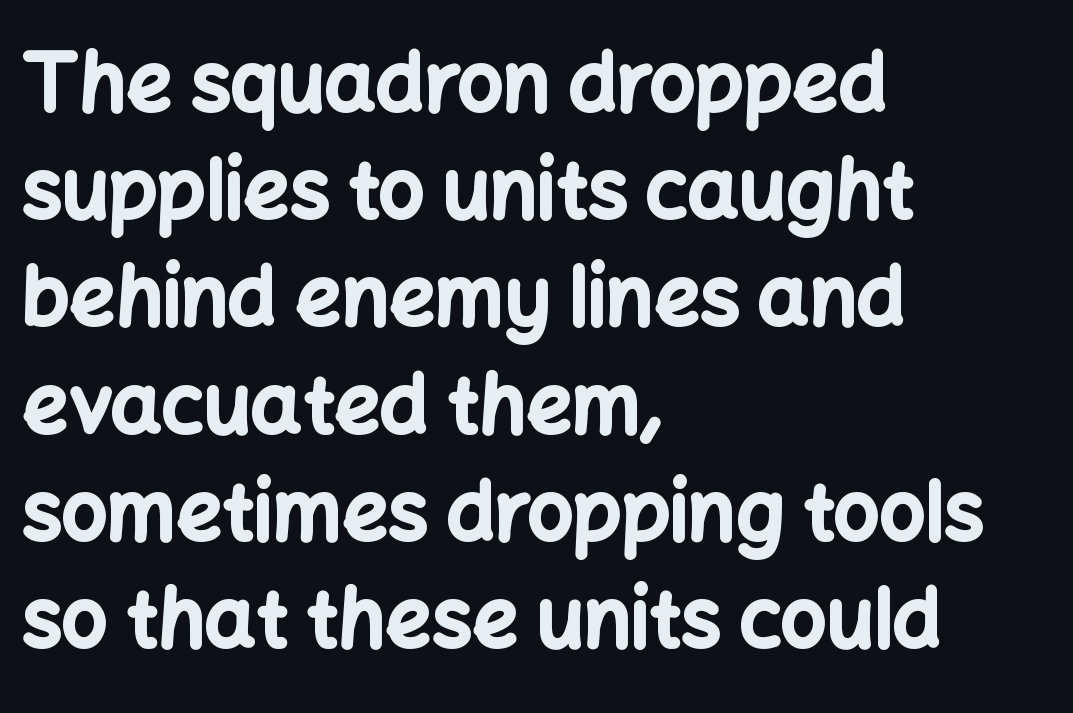
The image shows 80 px bold sans-serif type, upright; set left-aligned, normal line spacing (1.34x), normal letter spacing, not underlined; low stroke contrast and a medium x-height.
